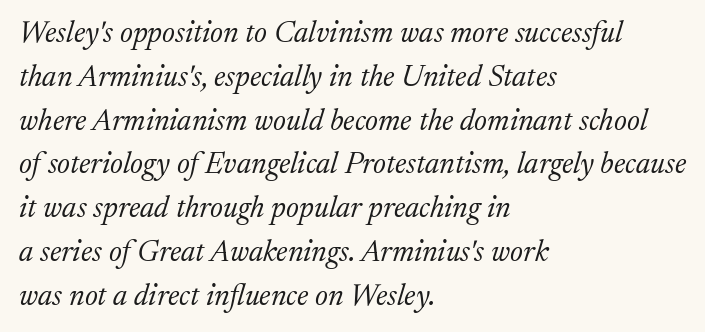
Q: Is the text bold? A: No.
Q: Is the text italic (slanted)? A: Yes, it leans right by about 17 degrees.
Q: Is the typeface a serif or a sans-serif typeface? A: Serif.
Q: Is the text underlined? A: No.
Q: How is the paragraph aligned? A: Left-aligned.
Q: Is the spacing between letters normal or unusually wide? A: Normal.
Q: Is the spacing between lines tight, normal or loose? A: Normal.
Q: Width (condensed, normal, or wide)? A: Normal.
Q: Stroke contrast? A: Medium.
Q: x-height? A: Medium.
Q: Monospaced? A: No.
